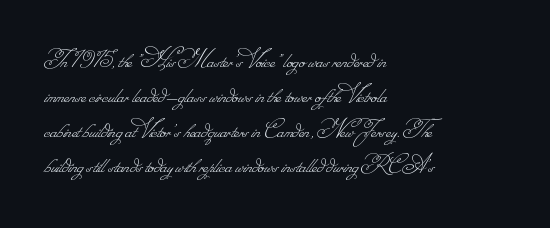
Q: Is the text bold? A: No.
Q: Is the text underlined? A: No.
Q: How is the paragraph aligned? A: Left-aligned.
Q: Is the spacing between letters normal or unusually wide? A: Normal.
Q: Is the spacing between lines tight, normal or loose? A: Normal.
